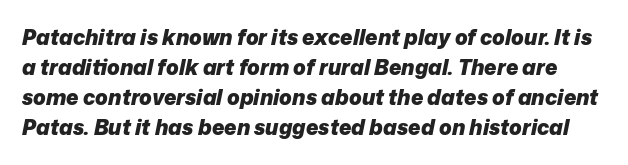
The image shows 21 px bold type, italic (leaning right); set normal line spacing (1.43x), normal letter spacing, not underlined.
